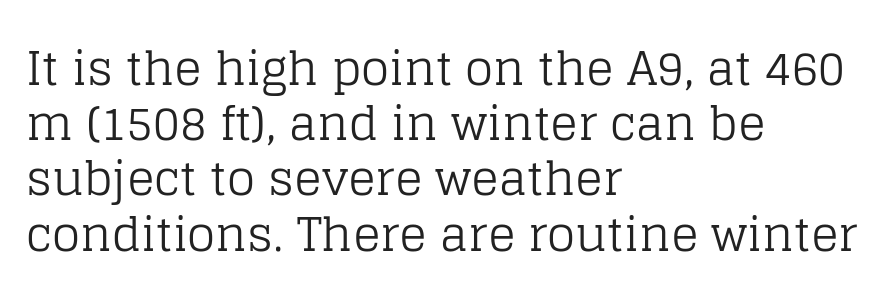
{"serif": "yes", "italic": "no", "bold": "no", "weight": "regular", "width": "normal", "stroke_contrast": "low", "x_height": "large", "monospaced": "no", "underline": "no", "align": "left", "line_spacing_ratio": 1.2, "letter_spacing": "normal", "letter_spacing_em": 0.0, "glyph_px": 46}
